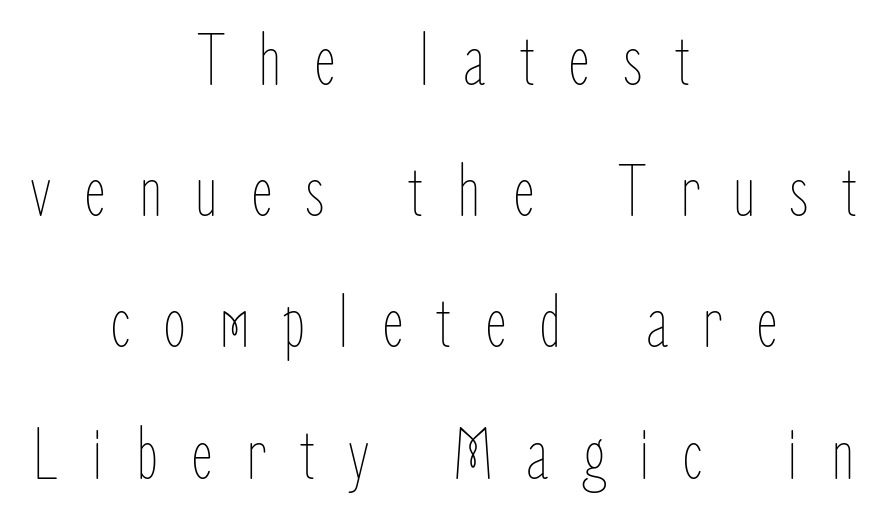
The image shows 75 px thin, condensed type, upright; set centered, line spacing 1.75x, unusually wide letter spacing (+0.44 em), not underlined; low stroke contrast and a medium x-height.
